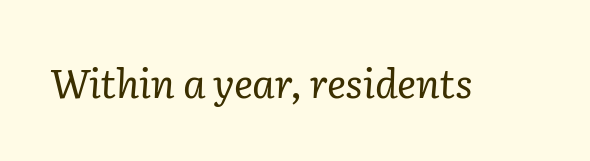
The image shows 40 px regular-weight serif type, italic (leaning right); set normal letter spacing, not underlined; low stroke contrast and a medium x-height.
